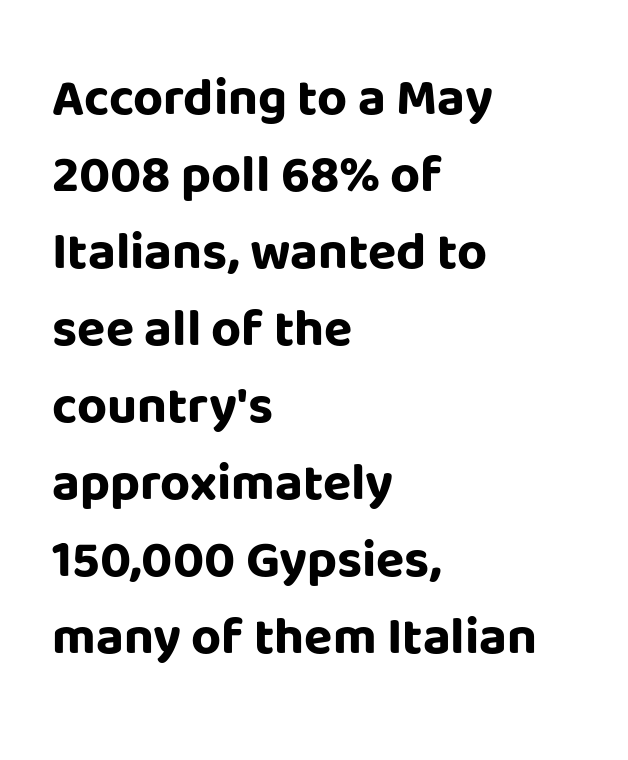
{"serif": "no", "italic": "no", "bold": "yes", "weight": "bold", "width": "normal", "stroke_contrast": "low", "x_height": "large", "monospaced": "no", "underline": "no", "align": "left", "line_spacing": "normal", "line_spacing_ratio": 1.48, "letter_spacing": "normal", "letter_spacing_em": 0.0, "glyph_px": 52}
